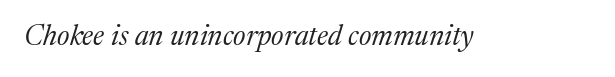
{"serif": "yes", "italic": "yes", "lean": "right", "slant_degrees": 17, "bold": "no", "weight": "regular", "width": "normal", "stroke_contrast": "medium", "x_height": "medium", "monospaced": "no", "underline": "no", "letter_spacing": "normal", "letter_spacing_em": 0.0, "glyph_px": 28}
